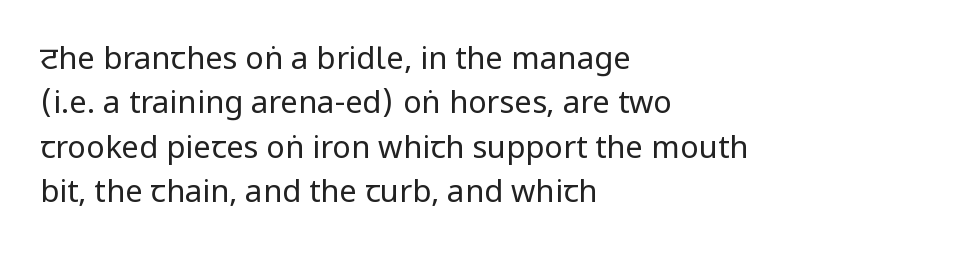
Q: Is the text bold? A: No.
Q: Is the text italic (slanted)? A: No, it is upright.
Q: Is the typeface a serif or a sans-serif typeface? A: Sans-serif.
Q: Is the text underlined? A: No.
Q: How is the paragraph aligned? A: Left-aligned.
Q: Is the spacing between letters normal or unusually wide? A: Normal.
Q: Is the spacing between lines tight, normal or loose? A: Normal.
Q: Width (condensed, normal, or wide)? A: Condensed.
Q: Stroke contrast? A: Low.
